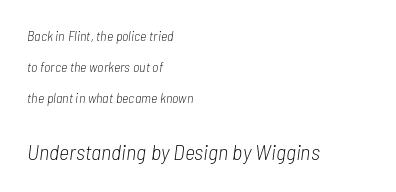
Q: Is the text bold? A: No.
Q: Is the text italic (slanted)? A: Yes, it leans right by about 7 degrees.
Q: Is the text underlined? A: No.
Q: How is the paragraph aligned? A: Left-aligned.
Q: Is the spacing between letters normal or unusually wide? A: Normal.
Q: Is the spacing between lines tight, normal or loose? A: Loose.
Q: Which block of text is set in a larger size, the first (top) or the second (bottom)? A: The second (bottom) one.
